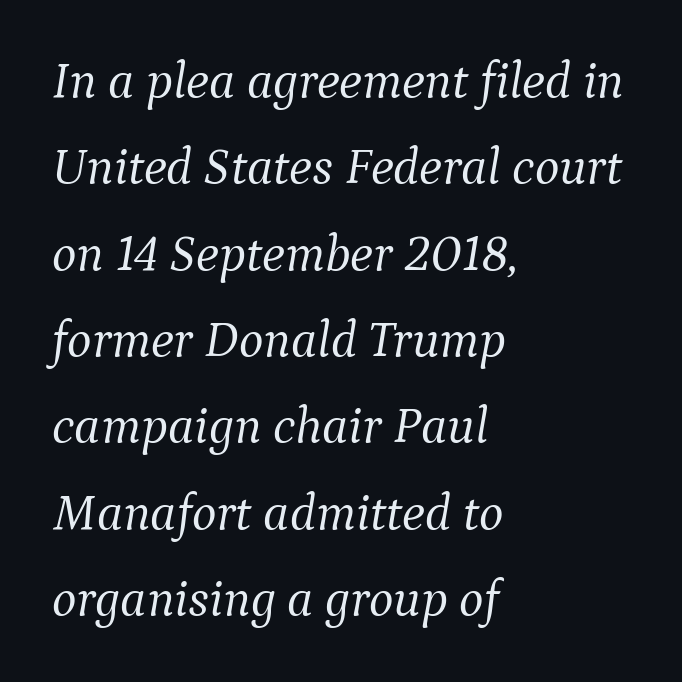
{"serif": "yes", "italic": "yes", "lean": "right", "slant_degrees": 9, "bold": "no", "weight": "light", "width": "normal", "stroke_contrast": "medium", "x_height": "medium", "monospaced": "no", "underline": "no", "align": "left", "line_spacing": "normal", "line_spacing_ratio": 1.66, "letter_spacing": "normal", "letter_spacing_em": 0.0, "glyph_px": 52}
